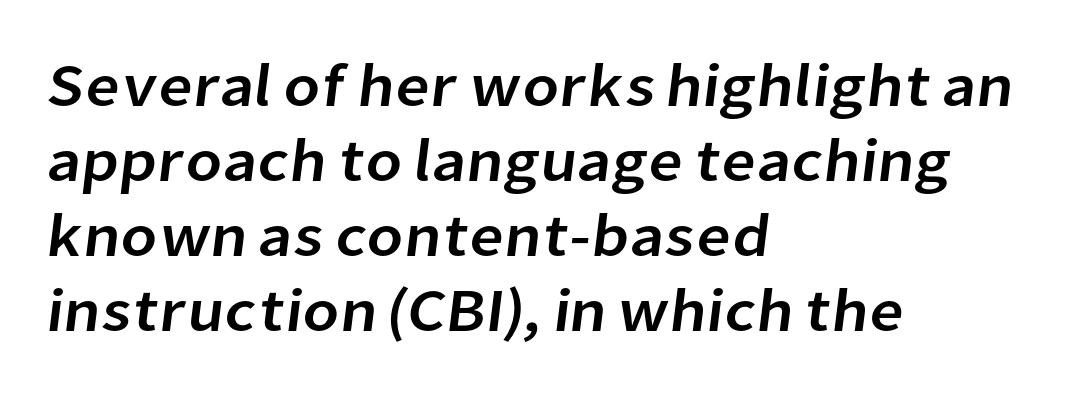
The space directly below the letters is spotless. The setting favours the left margin, as ordinary paragraphs usually do. Is this a sans? Yes — the strokes have no serifs. The line texture is even and compact thanks to regular tracking.
